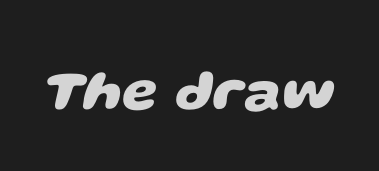
Q: Is the text bold? A: Yes.
Q: Is the typeface a serif or a sans-serif typeface? A: Sans-serif.
Q: Is the text underlined? A: No.
Q: Is the spacing between letters normal or unusually wide? A: Normal.
Q: Width (condensed, normal, or wide)? A: Wide.
Q: Stroke contrast? A: Low.
Q: x-height? A: Large.
Q: Monospaced? A: No.
